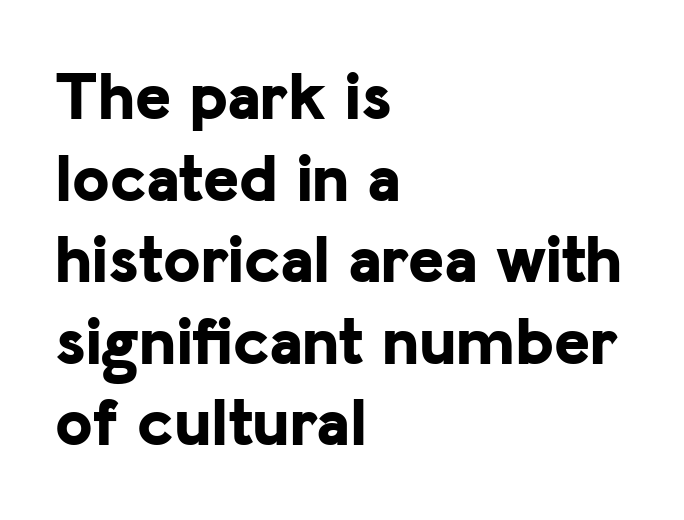
{"serif": "no", "italic": "no", "bold": "yes", "weight": "bold", "width": "normal", "stroke_contrast": "low", "x_height": "medium", "monospaced": "no", "underline": "no", "align": "left", "line_spacing_ratio": 1.2, "letter_spacing": "normal", "letter_spacing_em": 0.0, "glyph_px": 68}
